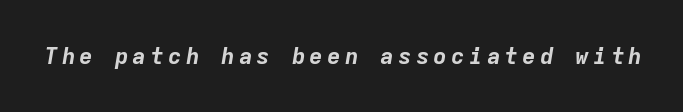
The image shows 23 px bold type, italic (leaning right); set not underlined.
